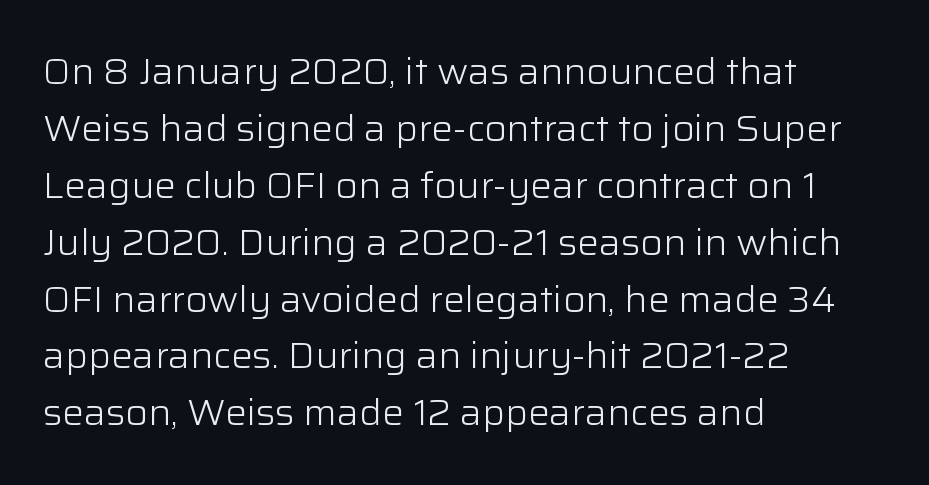
Summary of vertical rhythm: regular, with standard interline spacing. Line starts are locked; line ends wander. Style check: upright. Descender tails drop into unmarked territory. The face looks like a standard text weight, possibly lighter. The characters display no serif detailing; their extremities are plain.
